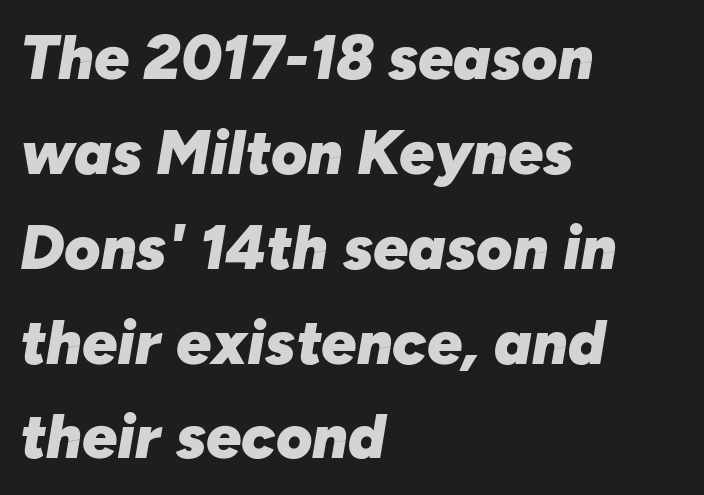
Q: Is the text bold? A: Yes.
Q: Is the text italic (slanted)? A: Yes, it leans right by about 10 degrees.
Q: Is the text underlined? A: No.
Q: How is the paragraph aligned? A: Left-aligned.
Q: Is the spacing between letters normal or unusually wide? A: Normal.
Q: Is the spacing between lines tight, normal or loose? A: Normal.
Q: Width (condensed, normal, or wide)? A: Normal.
Q: Stroke contrast? A: Low.
Q: x-height? A: Medium.
Q: Monospaced? A: No.
